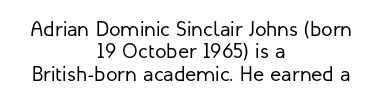
{"italic": "no", "bold": "no", "underline": "no", "align": "center", "line_spacing": "tight", "line_spacing_ratio": 1.06, "letter_spacing": "normal", "letter_spacing_em": 0.0, "glyph_px": 21}
